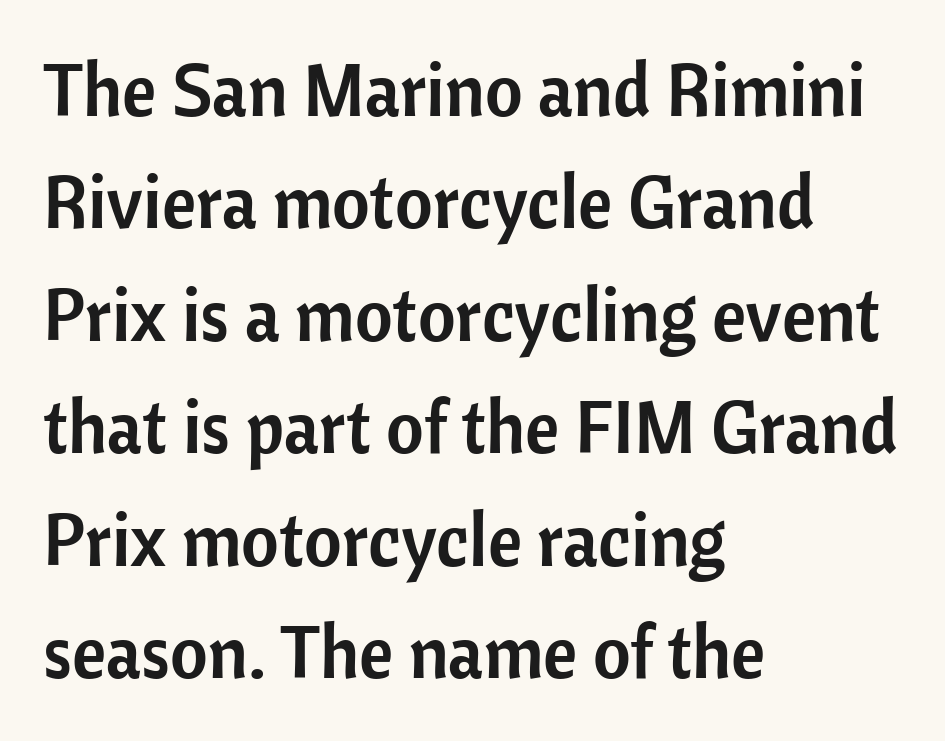
Q: Is the text italic (slanted)? A: No, it is upright.
Q: Is the typeface a serif or a sans-serif typeface? A: Sans-serif.
Q: Is the text underlined? A: No.
Q: How is the paragraph aligned? A: Left-aligned.
Q: Is the spacing between letters normal or unusually wide? A: Normal.
Q: Is the spacing between lines tight, normal or loose? A: Normal.
Q: Width (condensed, normal, or wide)? A: Normal.
Q: Stroke contrast? A: Low.
Q: x-height? A: Medium.
Q: Monospaced? A: No.
